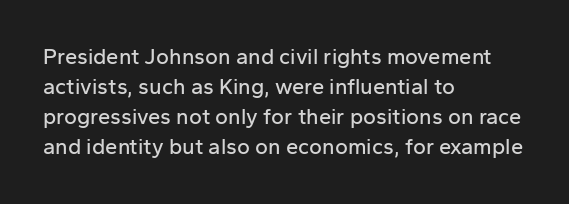
The image shows 22 px text type, upright; set left-aligned, normal line spacing (1.37x), normal letter spacing, not underlined.
